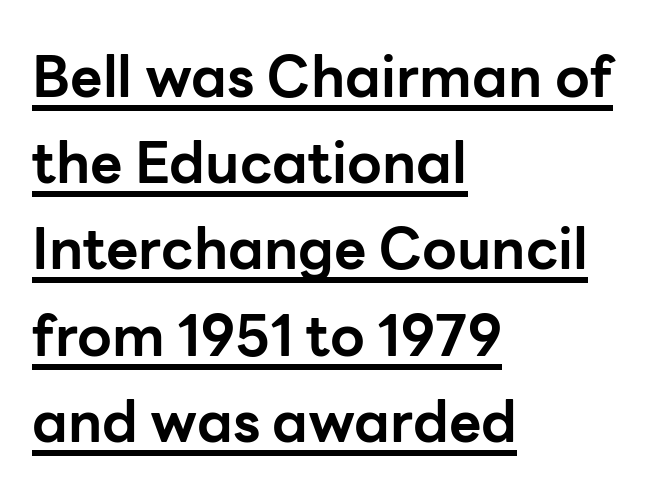
{"serif": "no", "italic": "no", "bold": "yes", "weight": "bold", "width": "normal", "stroke_contrast": "low", "x_height": "medium", "monospaced": "no", "underline": "yes", "align": "left", "line_spacing": "normal", "line_spacing_ratio": 1.54, "letter_spacing": "normal", "letter_spacing_em": 0.0, "glyph_px": 56}
